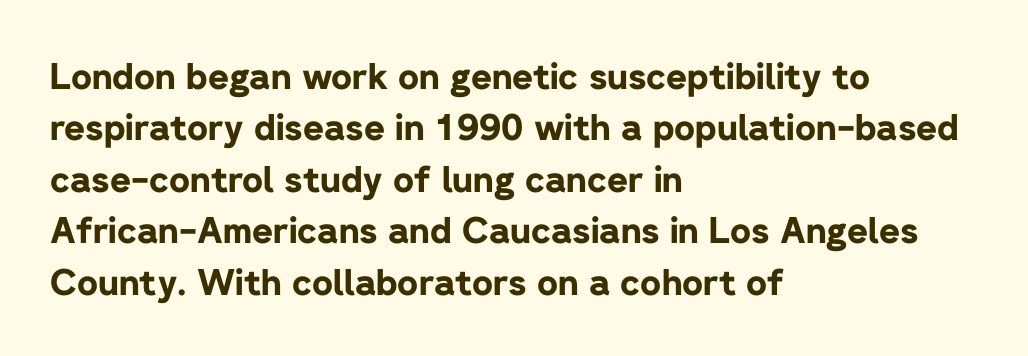
Words appear dense and cohesive because spacing is normal. This sample has the flowing, uneven cadence of proportional lettering. Underline: absent. The text was rendered using a sans face with plain stroke endings. Honestly, the row spacing looks completely unremarkable. Is there any slant? The stems are plumb.
